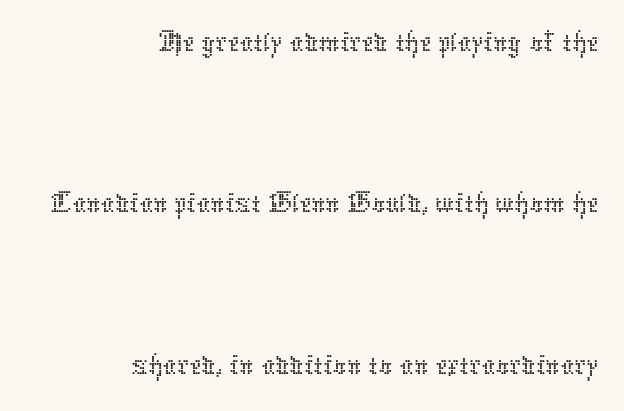
{"italic": "no", "bold": "no", "weight": "thin", "width": "normal", "stroke_contrast": "low", "x_height": "medium", "monospaced": "no", "underline": "no", "align": "right", "line_spacing": "loose", "line_spacing_ratio": 2.41, "letter_spacing": "normal", "letter_spacing_em": 0.0, "glyph_px": 67}
